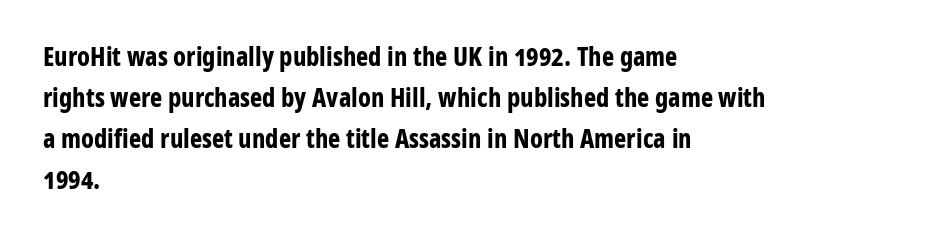
Q: Is the text bold? A: Yes.
Q: Is the text italic (slanted)? A: No, it is upright.
Q: Is the text underlined? A: No.
Q: How is the paragraph aligned? A: Left-aligned.
Q: Is the spacing between letters normal or unusually wide? A: Normal.
Q: Is the spacing between lines tight, normal or loose? A: Normal.
